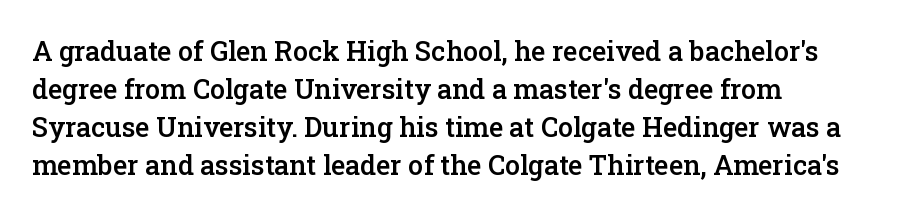
{"italic": "no", "bold": "semi", "underline": "no", "align": "left", "line_spacing": "normal", "line_spacing_ratio": 1.41, "letter_spacing": "normal", "letter_spacing_em": 0.0, "glyph_px": 27}
